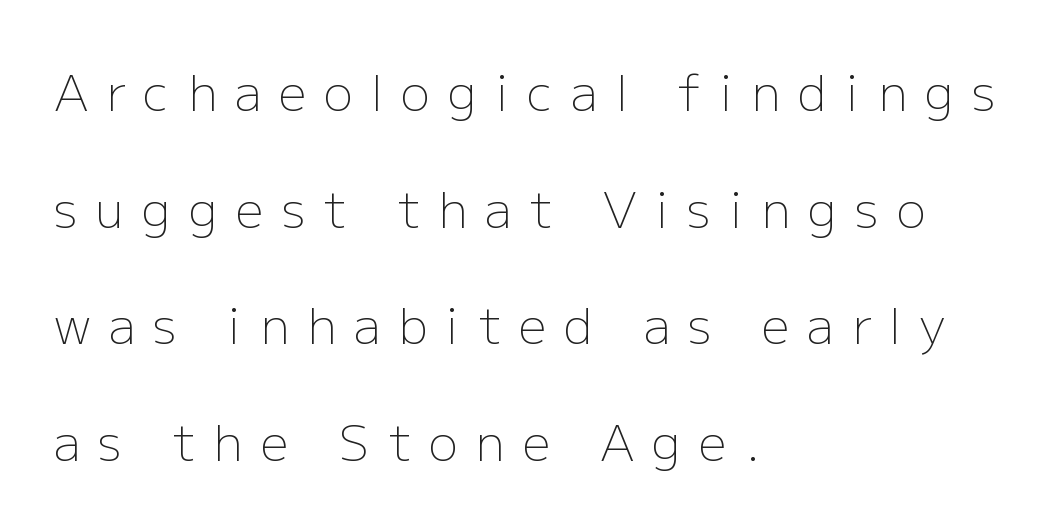
{"serif": "no", "italic": "no", "bold": "no", "weight": "light", "width": "normal", "stroke_contrast": "low", "x_height": "medium", "monospaced": "no", "underline": "no", "align": "left", "line_spacing": "loose", "line_spacing_ratio": 2.38, "letter_spacing": "wide", "letter_spacing_em": 0.37, "glyph_px": 49}
